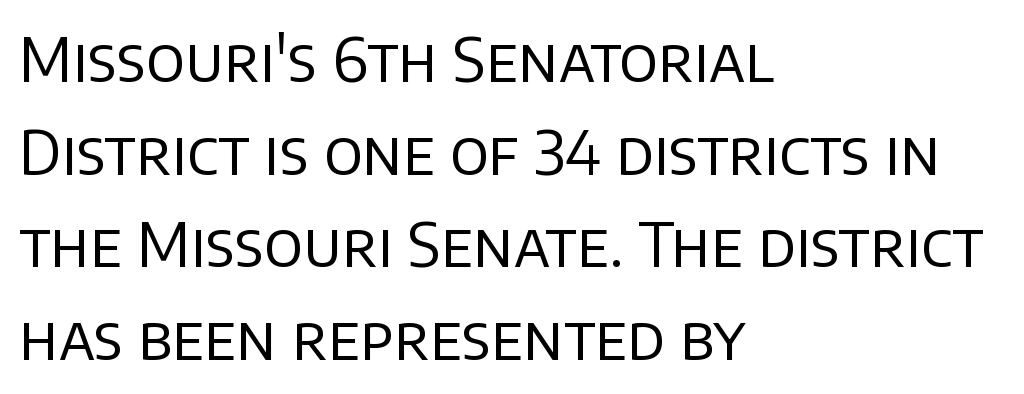
The image shows 61 px regular-weight sans-serif type, upright; set left-aligned, normal line spacing (1.52x), normal letter spacing, not underlined; low stroke contrast and a large x-height.
